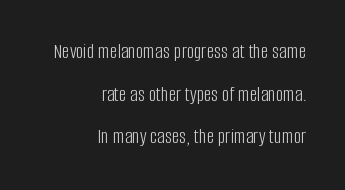
Stroke mass is kept to a normal reading level or below. Right-aligned paragraph, ragged on the left. Words appear dense and cohesive because spacing is normal. A roman cut, with each character standing at attention.
